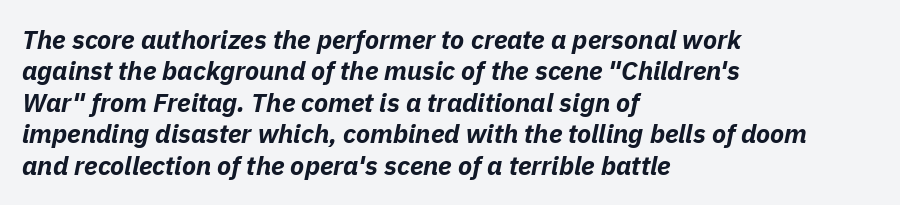
The image shows 26 px bold type, italic (leaning right); set left-aligned, line spacing 1.21x, normal letter spacing, not underlined.
